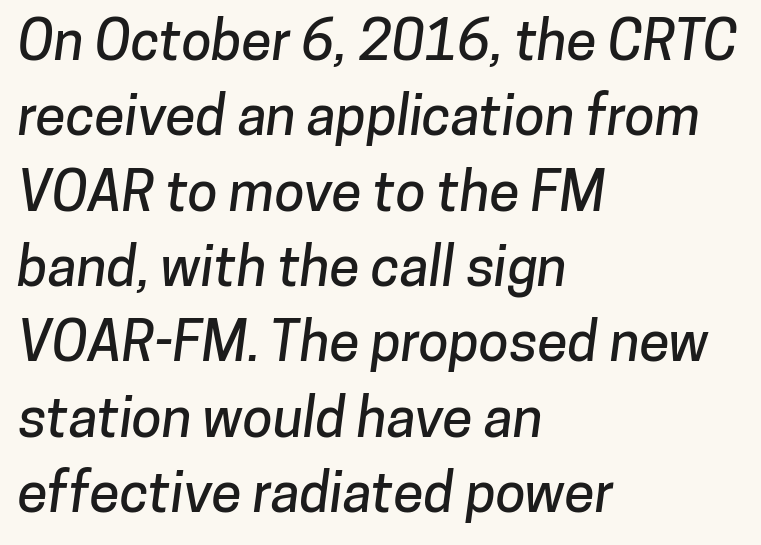
The image shows 55 px sans-serif type; set left-aligned, normal line spacing (1.37x), normal letter spacing, not underlined; low stroke contrast and a medium x-height.
